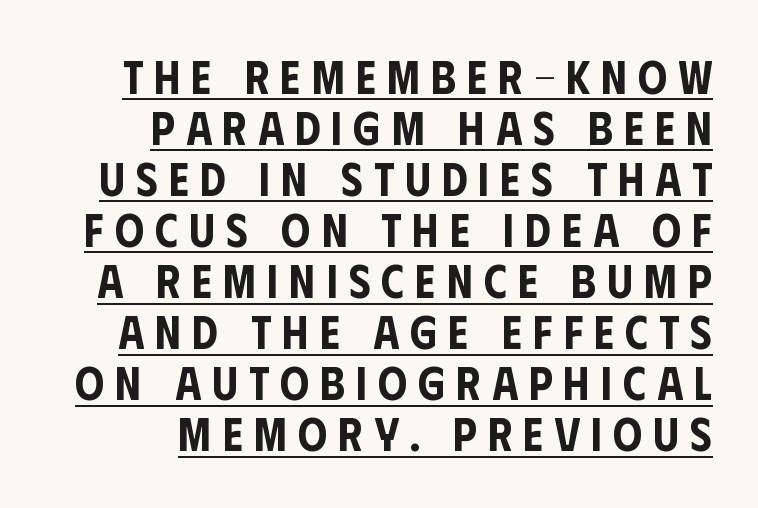
Is there an underline? Yes — a line sits under the letters. Between one letter and the next there's a generous, obvious gap. Unlike italic type, these characters show no tilt at all. A sans-serif font was chosen for this passage. Leading: reduced.
